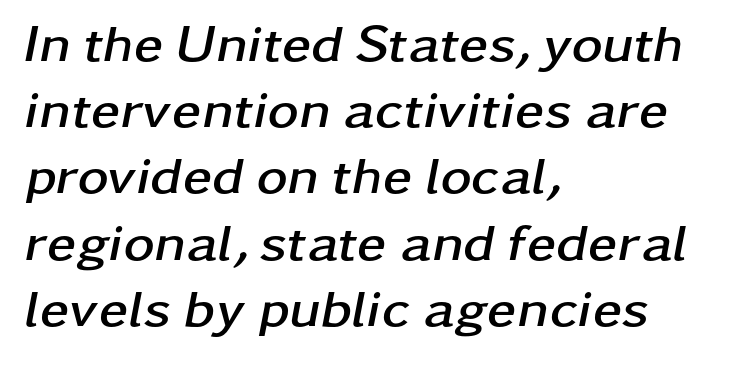
{"italic": "yes", "lean": "right", "slant_degrees": 11, "bold": "yes", "weight": "semibold", "width": "wide", "stroke_contrast": "low", "x_height": "medium", "monospaced": "no", "underline": "no", "align": "left", "line_spacing": "normal", "line_spacing_ratio": 1.25, "letter_spacing": "normal", "letter_spacing_em": 0.0, "glyph_px": 53}
